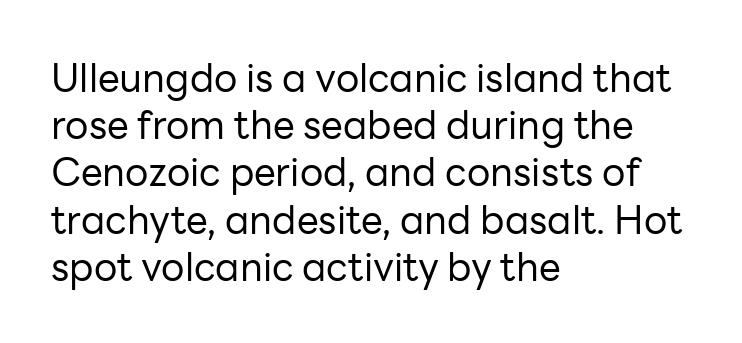
The image shows 39 px regular-weight sans-serif type, upright; set left-aligned, line spacing 1.21x, normal letter spacing, not underlined; low stroke contrast and a medium x-height.
